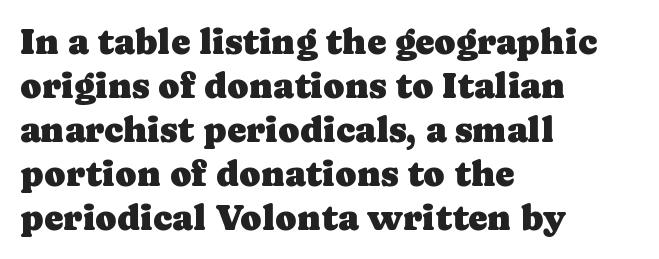
The horizontal fit of the characters is conventional and even. Reading down the block, your eye returns to a fixed left position each line. The strip under each line holds only bare page. Rendered with straight, roman letterforms. Small tapered or slab feet sit at the stroke ends, so this counts as serif. You could not count columns in this text — the font is proportionally spaced.
